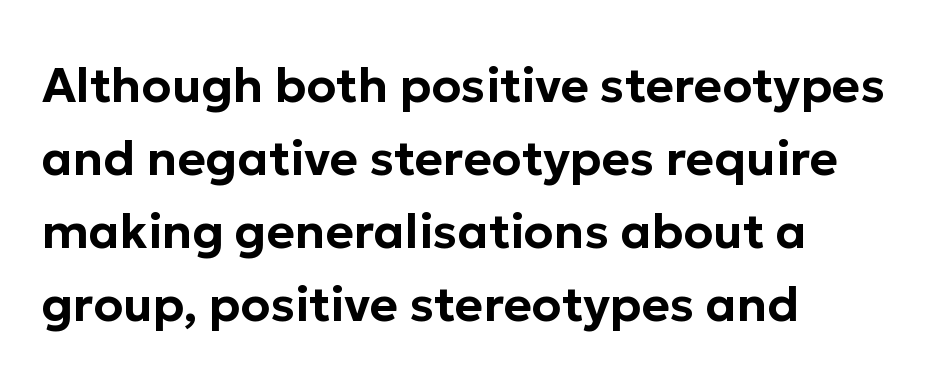
Examine the stroke ends and you'll find no serifs. Descender tails drop into unmarked territory. The letters stand straight up with perfectly vertical stems. Notice how descenders clear the ascenders below comfortably — that's standard leading.
